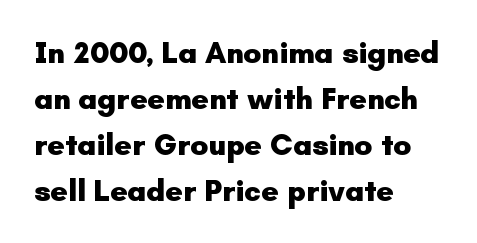
Q: Is the text bold? A: Yes.
Q: Is the text italic (slanted)? A: No, it is upright.
Q: Is the typeface a serif or a sans-serif typeface? A: Sans-serif.
Q: Is the text underlined? A: No.
Q: How is the paragraph aligned? A: Left-aligned.
Q: Is the spacing between letters normal or unusually wide? A: Normal.
Q: Is the spacing between lines tight, normal or loose? A: Normal.
Q: Width (condensed, normal, or wide)? A: Normal.
Q: Stroke contrast? A: Low.
Q: x-height? A: Small.
Q: Monospaced? A: No.
